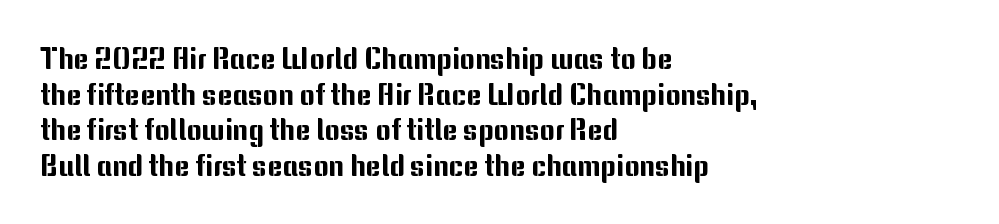
Is this a fixed-width face? No — the glyphs have proportional, varying widths. Notice how the passage keeps a crisp vertical edge on the left only. Serifs: no, the terminals of the letterforms are clean. Quick note: underline off. Spacing between characters is what you'd get straight out of the box. Notice how the stems are strictly vertical — no italics here.
